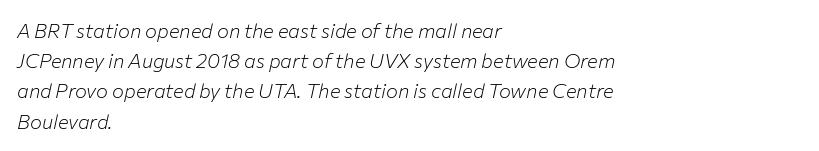
Has an underline been added? It has not. Stroke mass is kept to a normal reading level or below. Observe the lean: these are italic letterforms. Each word holds together tightly as a unit, with standard inter-letter gaps. The typesetter chose a ragged-right arrangement here. The rendering uses a moderate line-height, typical for paragraphs.
